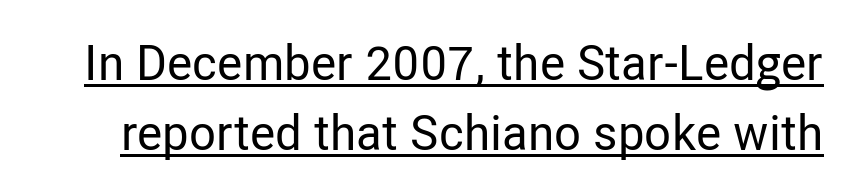
The image shows 49 px condensed sans-serif type, upright; set normal line spacing (1.42x), normal letter spacing, underlined; low stroke contrast and a medium x-height.
